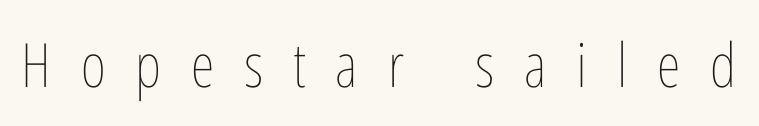
{"italic": "no", "bold": "no", "weight": "thin", "width": "condensed", "stroke_contrast": "low", "x_height": "medium", "monospaced": "no", "underline": "no", "letter_spacing": "wide", "letter_spacing_em": 0.49, "glyph_px": 61}
